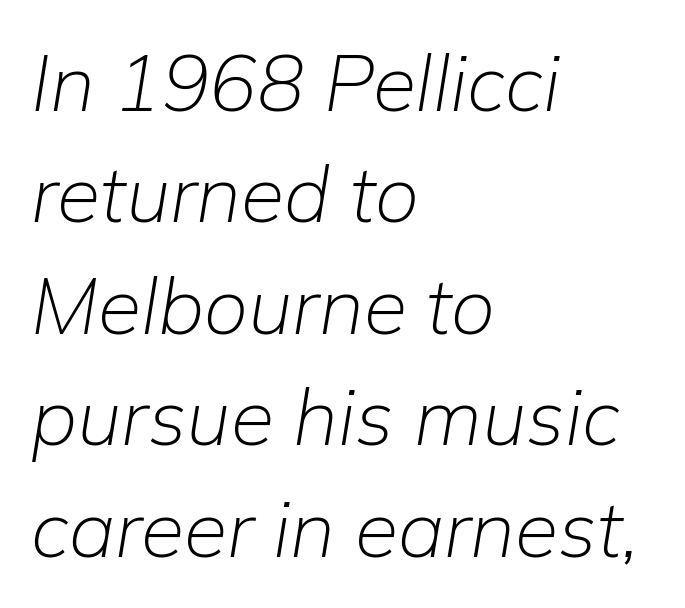
Underlining? Definitely not there. Is the letter spacing exaggerated? No — it looks like the ordinary default. The setting favours the left margin, as ordinary paragraphs usually do. Nothing heavy about these letters — not bold at all. Here the designer chose a conventional face with non-uniform glyph widths.
